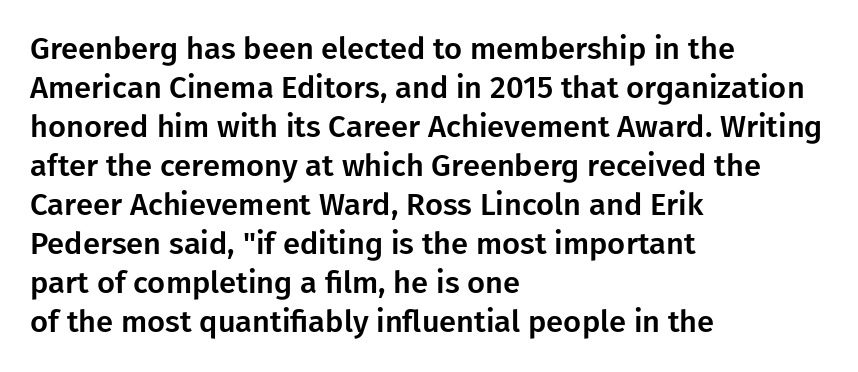
{"serif": "no", "italic": "no", "width": "normal", "stroke_contrast": "low", "x_height": "medium", "monospaced": "no", "underline": "no", "align": "left", "line_spacing": "normal", "line_spacing_ratio": 1.26, "letter_spacing": "normal", "letter_spacing_em": 0.0, "glyph_px": 31}
